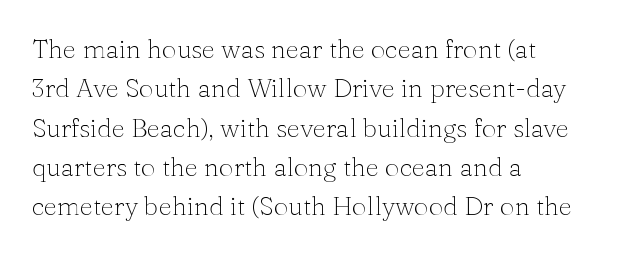
Q: Is the text bold? A: No.
Q: Is the text italic (slanted)? A: No, it is upright.
Q: Is the text underlined? A: No.
Q: How is the paragraph aligned? A: Left-aligned.
Q: Is the spacing between letters normal or unusually wide? A: Normal.
Q: Is the spacing between lines tight, normal or loose? A: Normal.
